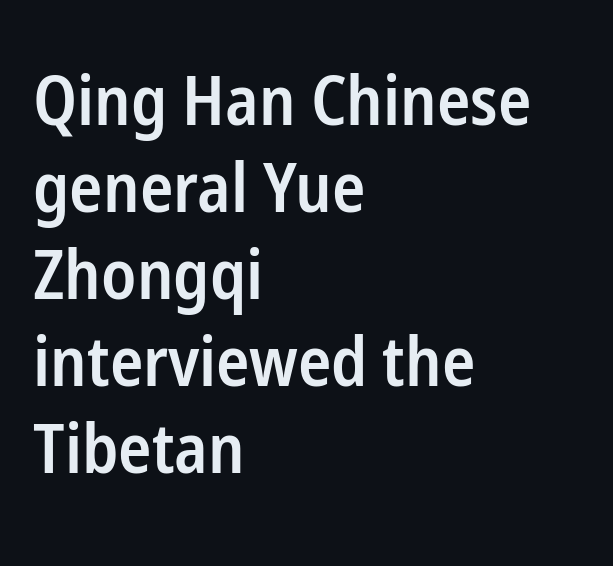
These lines are rendered in a variable-pitch font. Default kerning and tracking; the words read as compact shapes. Check where the strokes stop: nothing finishes them off — pure sans. The lines in this sample share a left origin and differ only in where they stop.
